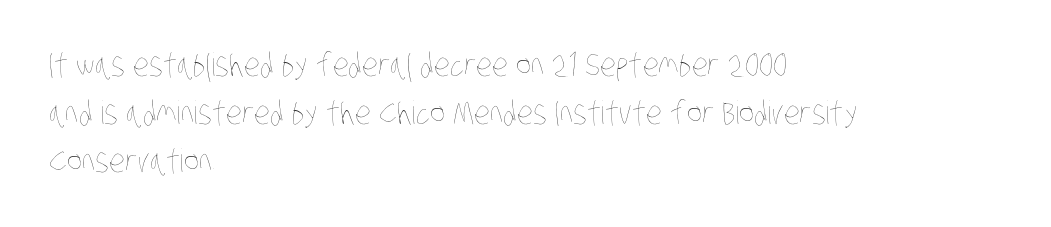
This block has exactly the height ordinary leading produces. The lines in this sample share a left origin and differ only in where they stop. Caption: face not bold, strokes unweighted. The letters advance in unequal steps, a hallmark of proportional type. The specimen omits any rule beneath the text block's lines.
